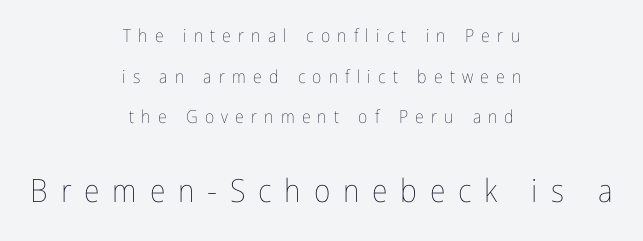
Q: Is the text bold? A: No.
Q: Is the text italic (slanted)? A: No, it is upright.
Q: Is the text underlined? A: No.
Q: How is the paragraph aligned? A: Centered.
Q: Is the spacing between letters normal or unusually wide? A: Unusually wide.
Q: Is the spacing between lines tight, normal or loose? A: Loose.
Q: Which block of text is set in a larger size, the first (top) or the second (bottom)? A: The second (bottom) one.
Q: Width (condensed, normal, or wide)? A: Condensed.
Q: Stroke contrast? A: Low.
Q: x-height? A: Medium.
Q: Monospaced? A: No.
